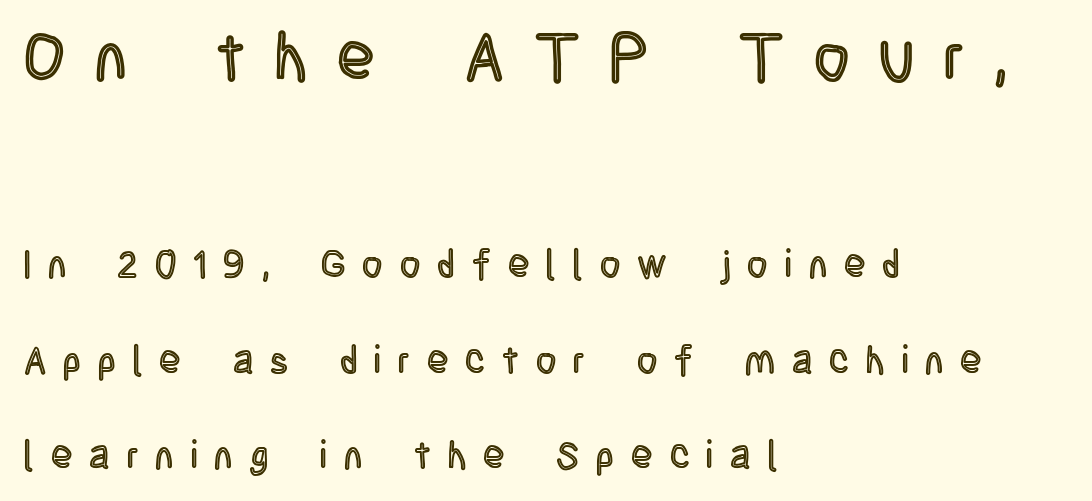
Q: Is the text italic (slanted)? A: No, it is upright.
Q: Is the text underlined? A: No.
Q: How is the paragraph aligned? A: Left-aligned.
Q: Is the spacing between letters normal or unusually wide? A: Unusually wide.
Q: Is the spacing between lines tight, normal or loose? A: Loose.
Q: Which block of text is set in a larger size, the first (top) or the second (bottom)? A: The first (top) one.
Q: Width (condensed, normal, or wide)? A: Condensed.
Q: x-height? A: Large.
Q: Monospaced? A: No.
